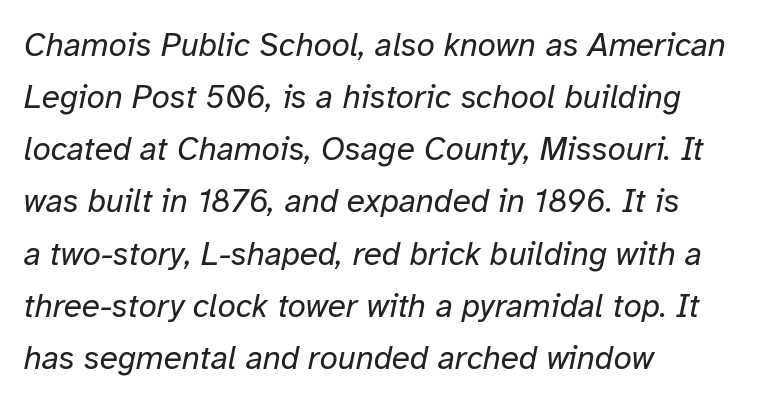
{"italic": "yes", "lean": "right", "slant_degrees": 12, "bold": "no", "weight": "regular", "width": "normal", "stroke_contrast": "low", "x_height": "medium", "monospaced": "no", "underline": "no", "align": "left", "line_spacing": "normal", "line_spacing_ratio": 1.58, "letter_spacing": "normal", "letter_spacing_em": 0.0, "glyph_px": 33}
